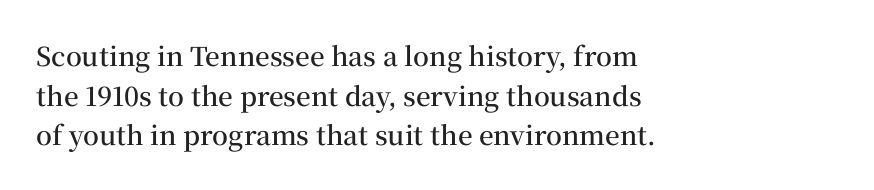
The image shows 26 px text type, upright; set left-aligned, normal line spacing (1.52x), normal letter spacing, not underlined.
